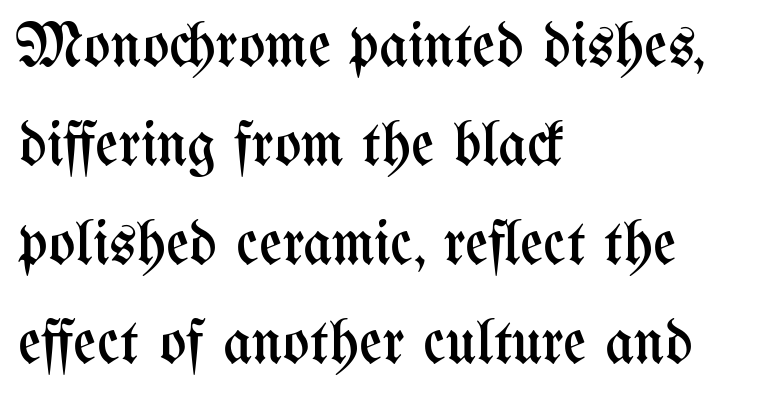
The image shows 63 px regular-weight, condensed type, upright; set left-aligned, normal line spacing (1.57x), normal letter spacing, not underlined; medium stroke contrast and a medium x-height.
